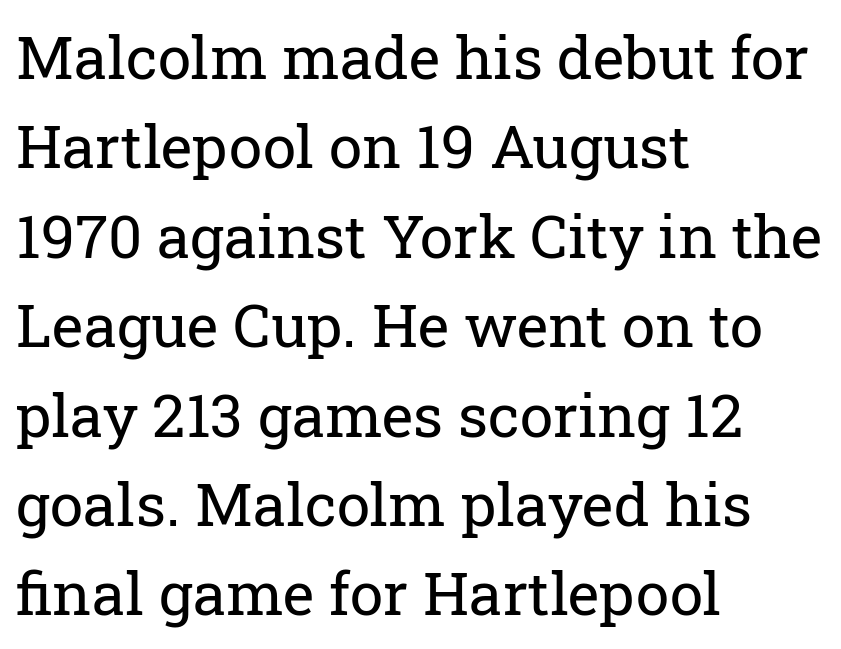
Q: Is the text bold? A: No.
Q: Is the text italic (slanted)? A: No, it is upright.
Q: Is the typeface a serif or a sans-serif typeface? A: Serif.
Q: Is the text underlined? A: No.
Q: How is the paragraph aligned? A: Left-aligned.
Q: Is the spacing between letters normal or unusually wide? A: Normal.
Q: Is the spacing between lines tight, normal or loose? A: Normal.
Q: Width (condensed, normal, or wide)? A: Normal.
Q: Stroke contrast? A: Low.
Q: x-height? A: Medium.
Q: Monospaced? A: No.
